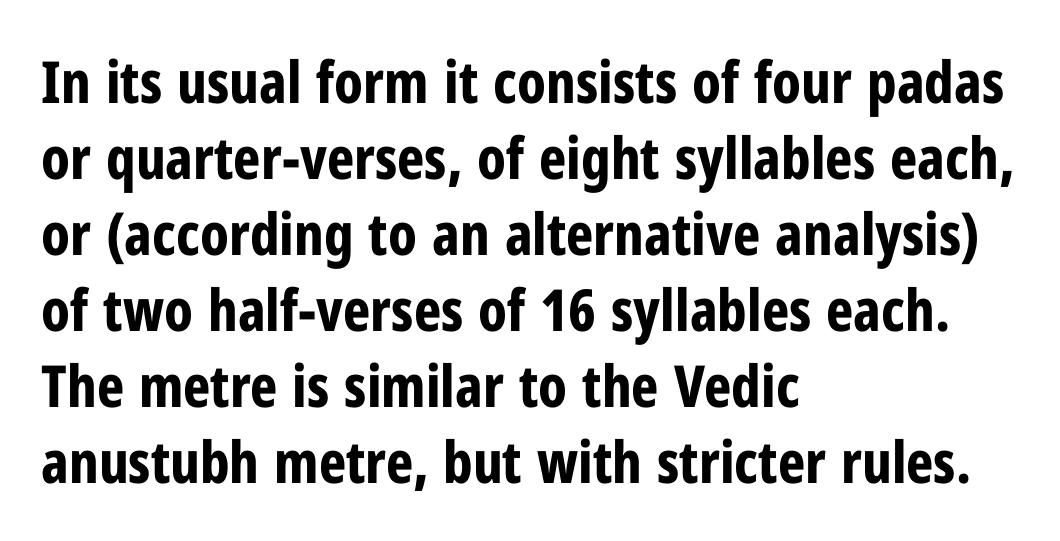
Do the characters align in a grid? No, the font is proportional. These words are printed bold, with thick strokes throughout. These lines are composed in type without serifs. These lines were composed using upright roman letters.
